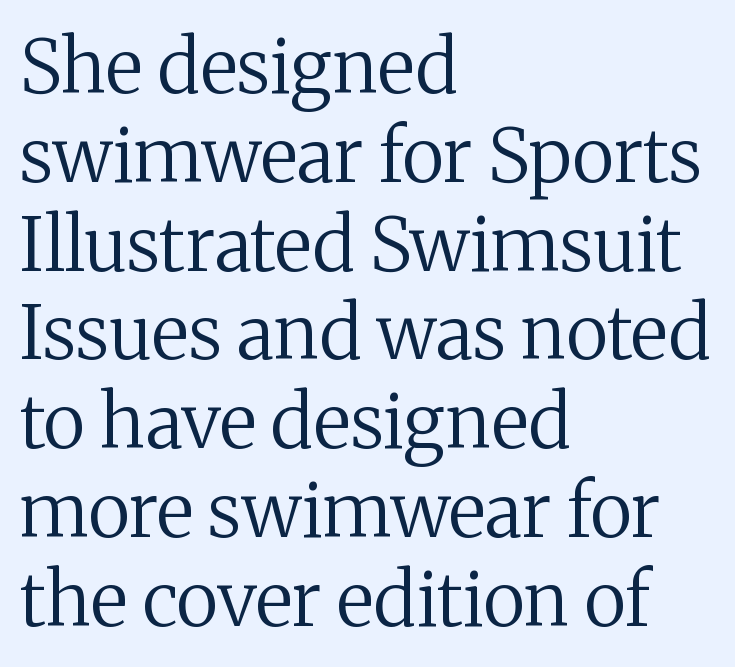
{"serif": "yes", "italic": "no", "bold": "no", "weight": "regular", "width": "normal", "stroke_contrast": "medium", "x_height": "medium", "monospaced": "no", "underline": "no", "align": "left", "line_spacing_ratio": 1.2, "letter_spacing": "normal", "letter_spacing_em": 0.0, "glyph_px": 74}
